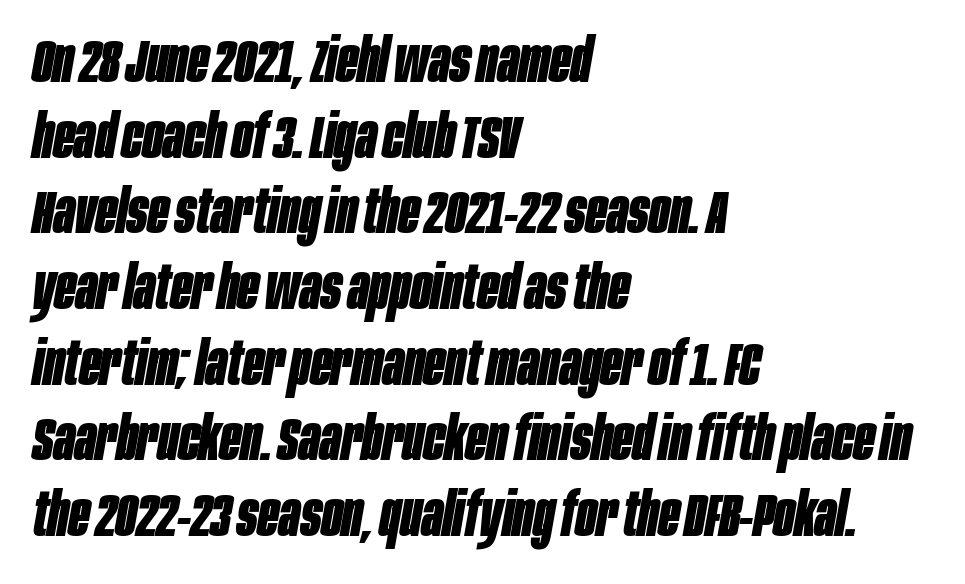
{"italic": "yes", "lean": "right", "slant_degrees": 10, "bold": "yes", "weight": "bold", "width": "condensed", "stroke_contrast": "low", "x_height": "large", "monospaced": "no", "underline": "no", "align": "left", "line_spacing_ratio": 1.24, "letter_spacing": "normal", "letter_spacing_em": 0.0, "glyph_px": 61}
